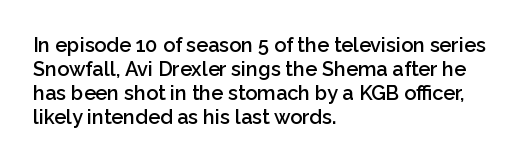
{"italic": "no", "bold": "semi", "underline": "no", "align": "left", "line_spacing_ratio": 1.2, "letter_spacing": "normal", "letter_spacing_em": 0.0, "glyph_px": 20}
